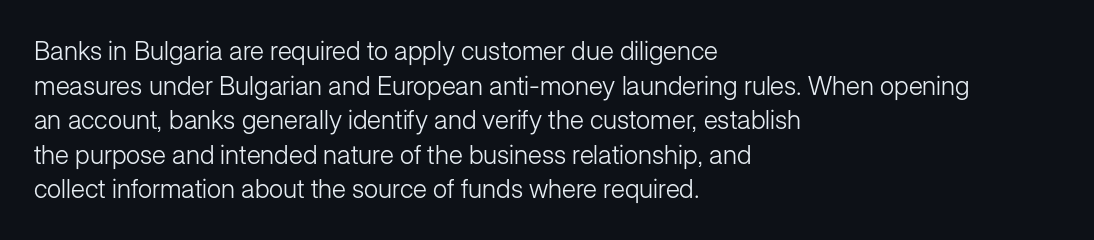
No chunkiness to these letters — they're not bold. A classic flush-left, rag-right setting is used for this passage. One glance says typical: line gaps are just what's usual. The letters sit at their default tracking, neither squeezed nor spread.
